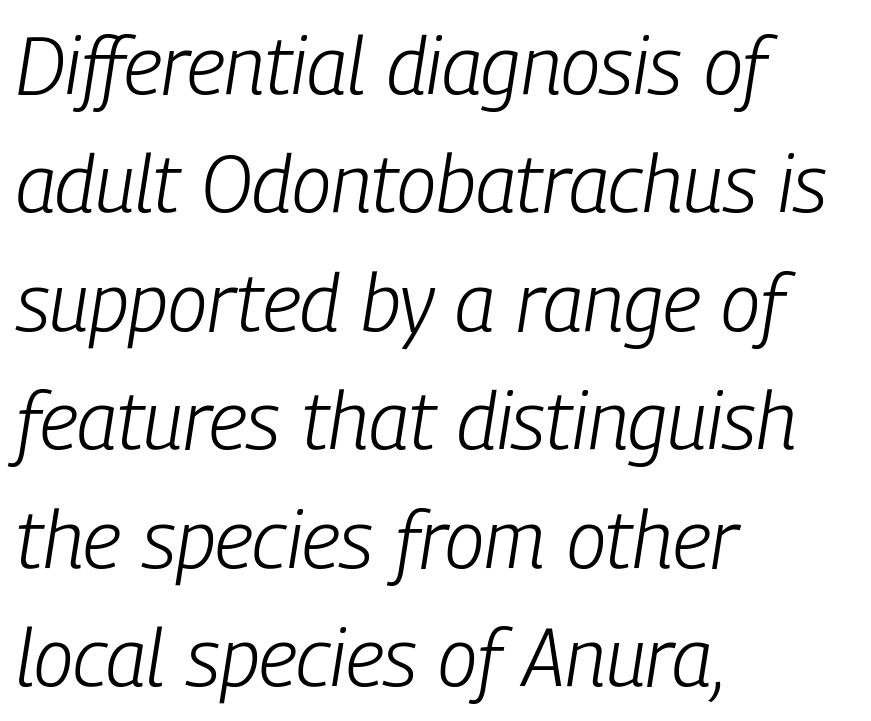
Q: Is the text bold? A: No.
Q: Is the text italic (slanted)? A: Yes, it leans right by about 9 degrees.
Q: Is the text underlined? A: No.
Q: How is the paragraph aligned? A: Left-aligned.
Q: Is the spacing between letters normal or unusually wide? A: Normal.
Q: Is the spacing between lines tight, normal or loose? A: Normal.
Q: Width (condensed, normal, or wide)? A: Condensed.
Q: Stroke contrast? A: Low.
Q: x-height? A: Medium.
Q: Monospaced? A: No.
